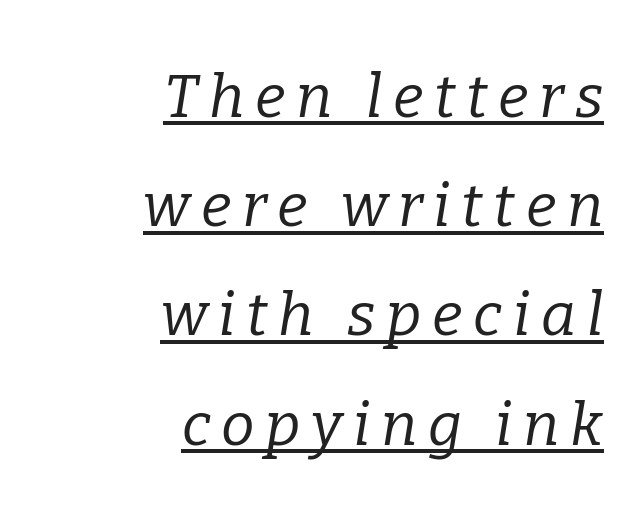
The image shows 60 px regular-weight serif type, italic (leaning right); set right-aligned, line spacing 1.82x, underlined; low stroke contrast and a medium x-height.
